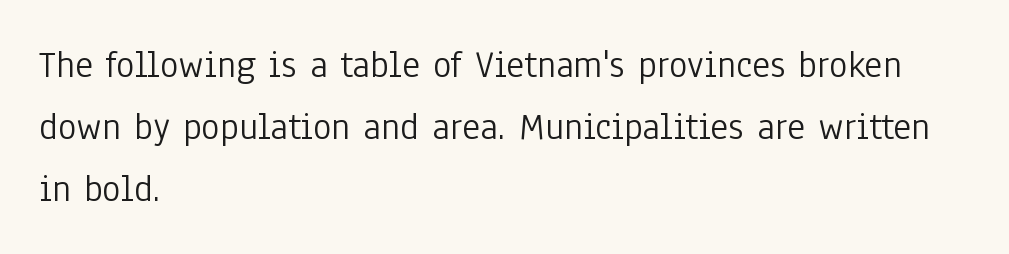
Q: Is the text bold? A: No.
Q: Is the text italic (slanted)? A: No, it is upright.
Q: Is the typeface a serif or a sans-serif typeface? A: Sans-serif.
Q: Is the text underlined? A: No.
Q: How is the paragraph aligned? A: Left-aligned.
Q: Is the spacing between letters normal or unusually wide? A: Normal.
Q: Is the spacing between lines tight, normal or loose? A: Normal.
Q: Width (condensed, normal, or wide)? A: Condensed.
Q: Stroke contrast? A: Low.
Q: x-height? A: Medium.
Q: Monospaced? A: No.
